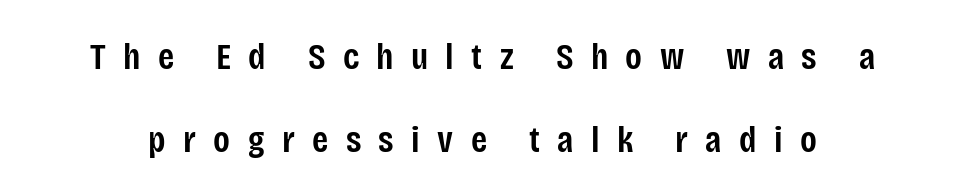
{"serif": "no", "italic": "no", "bold": "semi", "weight": "semibold", "width": "condensed", "stroke_contrast": "low", "x_height": "large", "monospaced": "no", "underline": "no", "line_spacing": "loose", "line_spacing_ratio": 2.23, "letter_spacing": "wide", "letter_spacing_em": 0.47, "glyph_px": 37}
